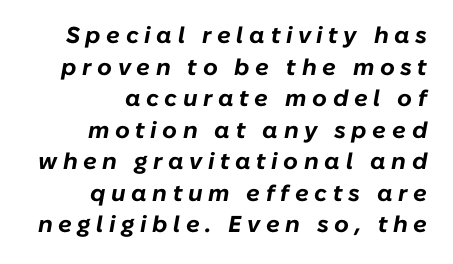
The image shows 23 px bold type, italic (leaning right); set right-aligned, normal line spacing (1.37x), unusually wide letter spacing (+0.24 em), not underlined.
